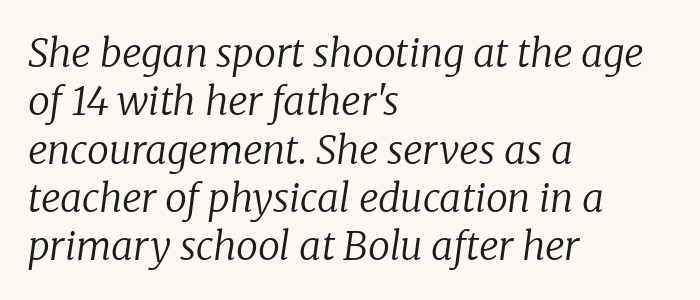
The image shows 39 px regular-weight serif type, italic (leaning right); set left-aligned, line spacing 1.24x, normal letter spacing, not underlined; low stroke contrast and a medium x-height.
